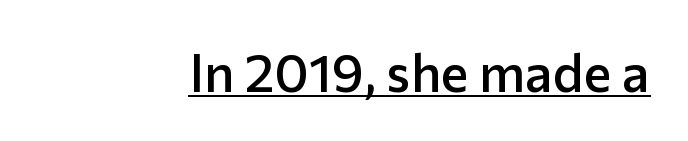
The image shows 53 px semibold sans-serif type, upright; set normal letter spacing, underlined; low stroke contrast and a medium x-height.
